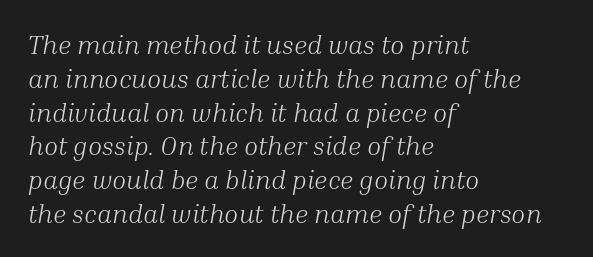
The image shows 26 px text type, italic (leaning right); set left-aligned, normal line spacing (1.3x), normal letter spacing, not underlined.
